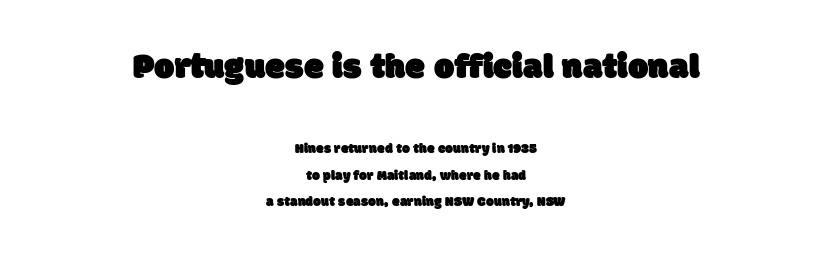
Any mark beneath the type? The region is blank. Nope, no serifs anywhere on these letters. Summary of vertical rhythm: relaxed, with wide interline spacing. The type is set solid horizontally, with unmodified tracking.
